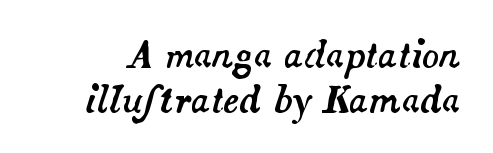
The face used here has a pronounced slope to its letters. The zone under the glyphs is completely vacant. Looks like regular typesetting: each glyph gets only the width it needs. Spacing between characters is what you'd get straight out of the box.
